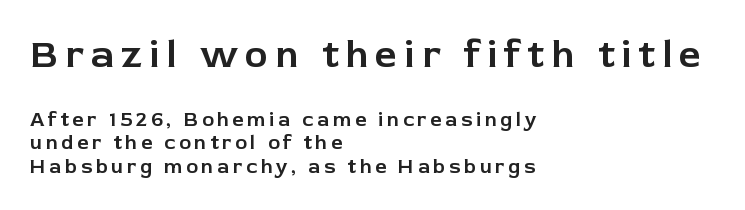
Q: Is the text italic (slanted)? A: No, it is upright.
Q: Is the typeface a serif or a sans-serif typeface? A: Sans-serif.
Q: Is the text underlined? A: No.
Q: How is the paragraph aligned? A: Left-aligned.
Q: Which block of text is set in a larger size, the first (top) or the second (bottom)? A: The first (top) one.
Q: Width (condensed, normal, or wide)? A: Normal.
Q: Stroke contrast? A: Low.
Q: x-height? A: Medium.
Q: Monospaced? A: No.
